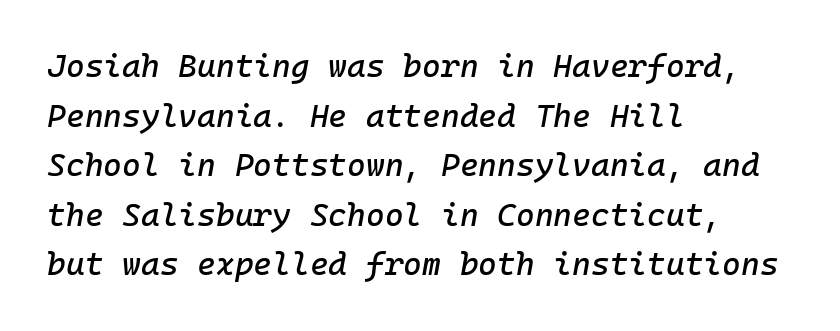
Spacing verdict: monospaced, one width for all characters. The typography opts for an oblique posture over an upright one. The line texture is even and compact thanks to regular tracking. The glyphs are unaccompanied by any horizontal stroke below them. Leading matches the norm, producing a regular column. A classic flush-left, rag-right setting is used for this passage.
